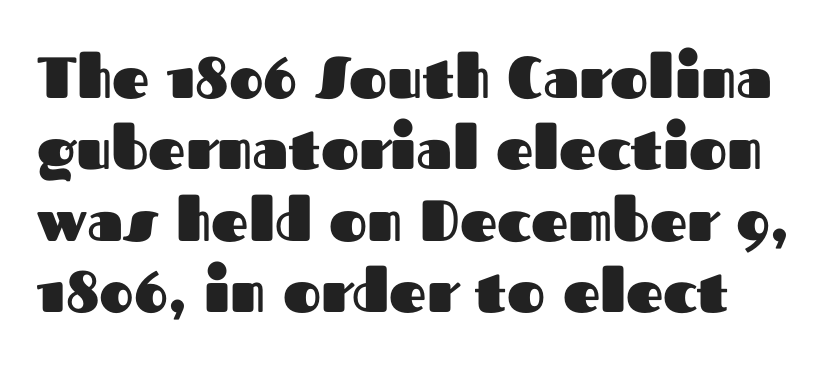
The letters stand upright; this is a roman face. Weight check: bold — yes, fully. The foot of each line stays bare and open. Looks like regular typesetting: each glyph gets only the width it needs. Check where the strokes stop: nothing finishes them off — pure sans.
